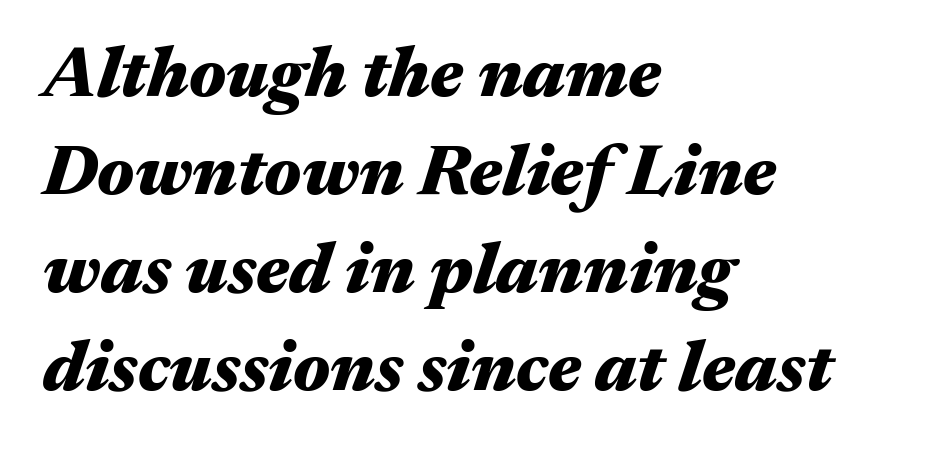
Q: Is the text bold? A: Yes.
Q: Is the text italic (slanted)? A: Yes, it leans right by about 17 degrees.
Q: Is the text underlined? A: No.
Q: How is the paragraph aligned? A: Left-aligned.
Q: Is the spacing between letters normal or unusually wide? A: Normal.
Q: Is the spacing between lines tight, normal or loose? A: Normal.
Q: Width (condensed, normal, or wide)? A: Wide.
Q: Stroke contrast? A: Medium.
Q: x-height? A: Medium.
Q: Monospaced? A: No.
